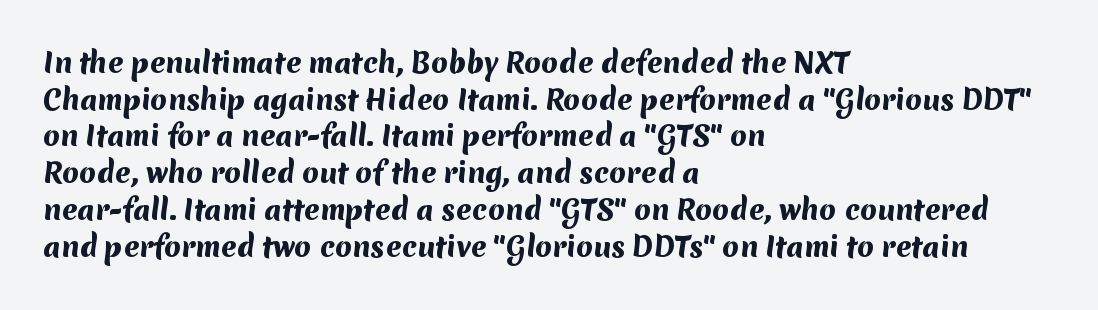
One glance says typical: line gaps are just what's usual. Caption: multi-line text, flush left, ragged right. The letterforms sit shoulder to shoulder at normal distance. The sample has been set heavy, in full bold. Descenders hang freely into open space.
